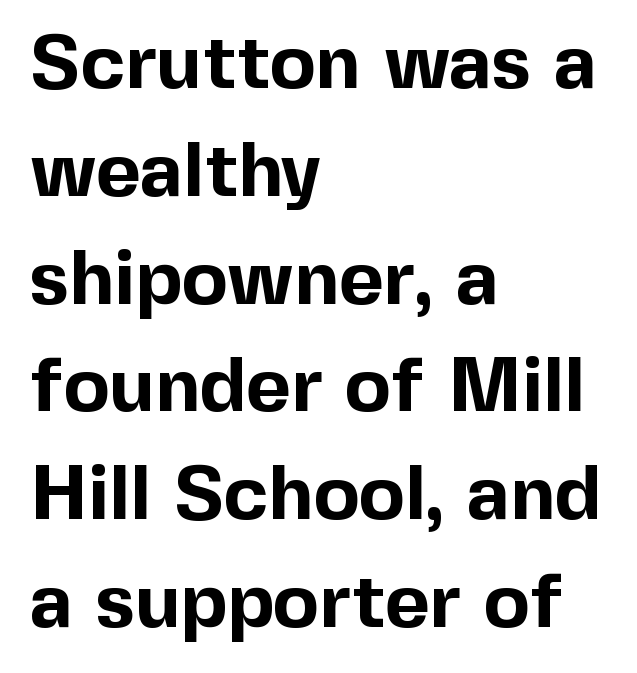
Clear beneath every line of the passage. The letters sit at their default tracking, neither squeezed nor spread. Characters remain perfectly vertical along every line. If you drew a ruler down the left edge, every line would touch it. Chunky letters — that's bold for sure.
